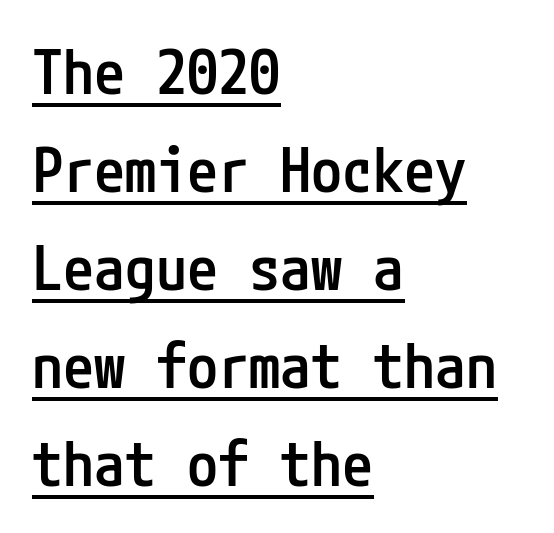
{"serif": "no", "italic": "no", "bold": "semi", "weight": "semibold", "width": "condensed", "stroke_contrast": "low", "x_height": "medium", "underline": "yes", "align": "left", "line_spacing": "normal", "line_spacing_ratio": 1.58, "letter_spacing": "normal", "letter_spacing_em": 0.0, "glyph_px": 62}
